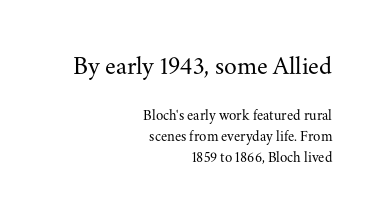
Q: Is the text bold? A: No.
Q: Is the text italic (slanted)? A: No, it is upright.
Q: Is the text underlined? A: No.
Q: How is the paragraph aligned? A: Right-aligned.
Q: Is the spacing between letters normal or unusually wide? A: Normal.
Q: Is the spacing between lines tight, normal or loose? A: Normal.
Q: Which block of text is set in a larger size, the first (top) or the second (bottom)? A: The first (top) one.
